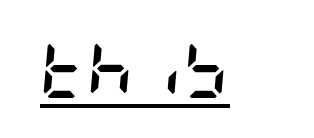
{"italic": "yes", "lean": "right", "slant_degrees": 5, "bold": "yes", "weight": "semibold", "width": "condensed", "stroke_contrast": "low", "x_height": "large", "underline": "yes", "letter_spacing": "normal", "letter_spacing_em": 0.0, "glyph_px": 58}
